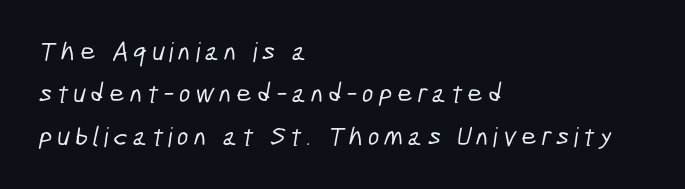
Rows of type keep a routine distance in the vertical direction. Left-aligned paragraph, ragged on the right. Letters rest on an invisible, unmarked baseline.
